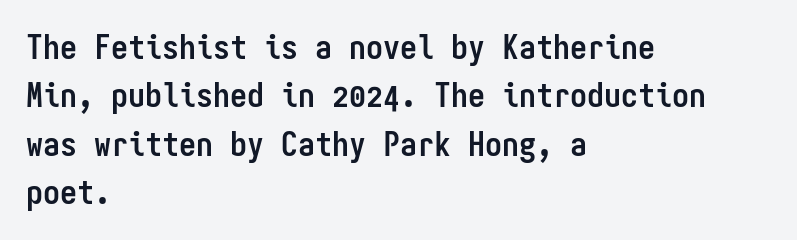
{"serif": "no", "italic": "no", "bold": "yes", "weight": "semibold", "width": "condensed", "stroke_contrast": "low", "x_height": "medium", "monospaced": "yes", "underline": "no", "align": "left", "line_spacing": "normal", "line_spacing_ratio": 1.42, "letter_spacing": "normal", "letter_spacing_em": 0.0, "glyph_px": 34}
